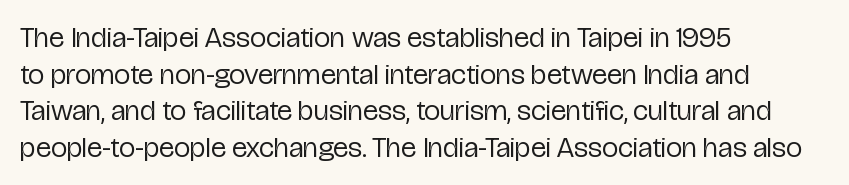
Q: Is the text bold? A: No.
Q: Is the text italic (slanted)? A: No, it is upright.
Q: Is the typeface a serif or a sans-serif typeface? A: Sans-serif.
Q: Is the text underlined? A: No.
Q: How is the paragraph aligned? A: Left-aligned.
Q: Is the spacing between letters normal or unusually wide? A: Normal.
Q: Is the spacing between lines tight, normal or loose? A: Normal.
Q: Width (condensed, normal, or wide)? A: Condensed.
Q: Stroke contrast? A: Low.
Q: x-height? A: Medium.
Q: Monospaced? A: No.
